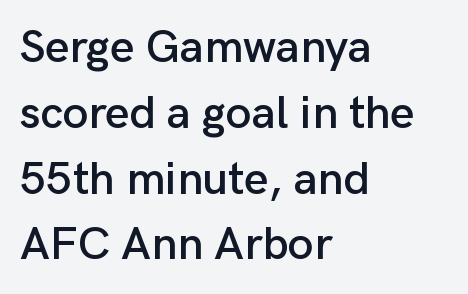
Q: Is the text italic (slanted)? A: No, it is upright.
Q: Is the typeface a serif or a sans-serif typeface? A: Sans-serif.
Q: Is the text underlined? A: No.
Q: How is the paragraph aligned? A: Left-aligned.
Q: Is the spacing between letters normal or unusually wide? A: Normal.
Q: Is the spacing between lines tight, normal or loose? A: Normal.
Q: Width (condensed, normal, or wide)? A: Normal.
Q: Stroke contrast? A: Low.
Q: x-height? A: Medium.
Q: Monospaced? A: No.
